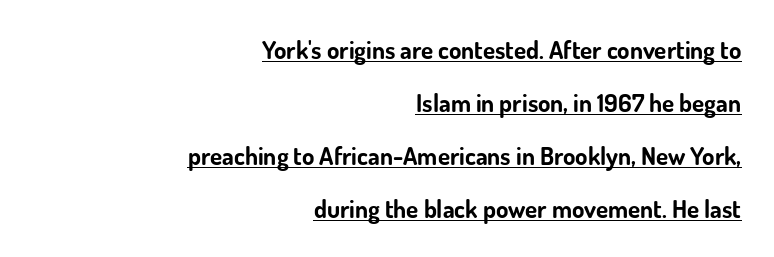
{"italic": "no", "bold": "yes", "underline": "yes", "align": "right", "line_spacing": "loose", "line_spacing_ratio": 2.12, "letter_spacing": "normal", "letter_spacing_em": 0.0, "glyph_px": 25}
